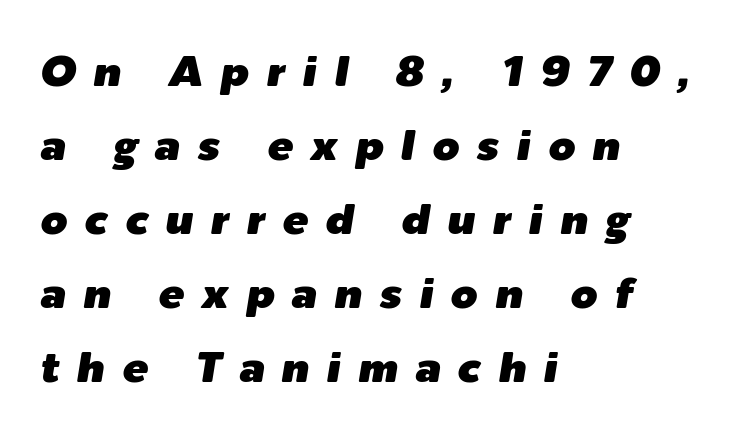
{"italic": "yes", "lean": "right", "slant_degrees": 9, "width": "normal", "stroke_contrast": "low", "x_height": "medium", "monospaced": "no", "underline": "no", "align": "left", "line_spacing_ratio": 1.72, "letter_spacing": "wide", "letter_spacing_em": 0.4, "glyph_px": 43}
